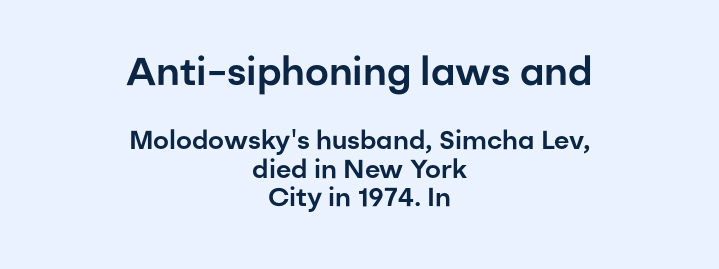
The image shows 39 px sans-serif type, upright; set centered, tight line spacing (1.1x), normal letter spacing, not underlined; the first (top) block is 1.5x larger; low stroke contrast and a medium x-height.
